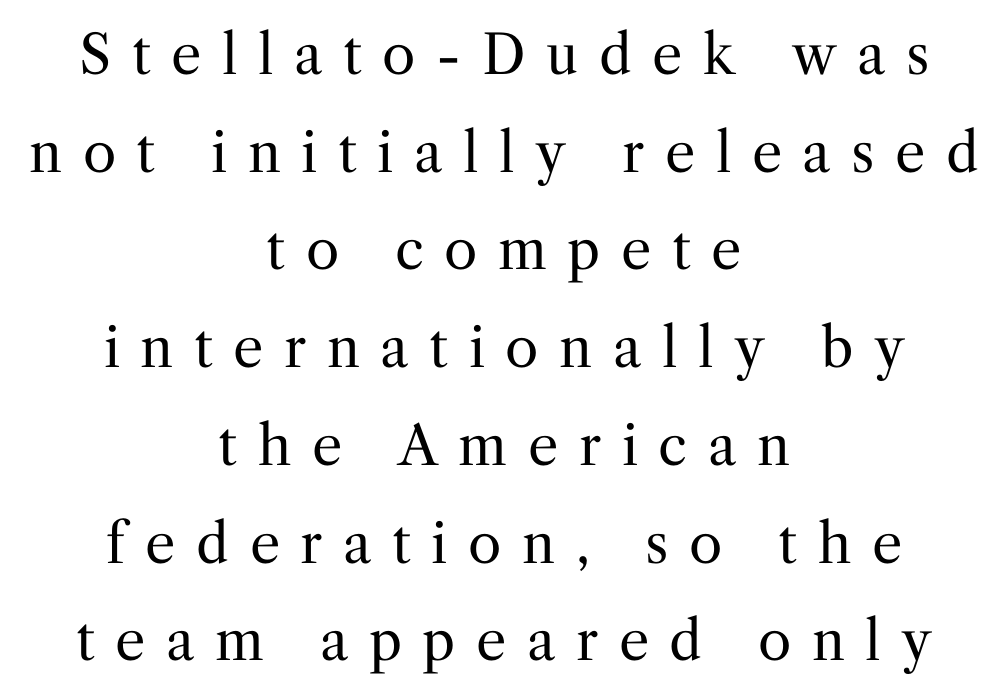
Q: Is the text bold? A: No.
Q: Is the text italic (slanted)? A: No, it is upright.
Q: Is the typeface a serif or a sans-serif typeface? A: Serif.
Q: Is the text underlined? A: No.
Q: How is the paragraph aligned? A: Centered.
Q: Is the spacing between letters normal or unusually wide? A: Unusually wide.
Q: Width (condensed, normal, or wide)? A: Normal.
Q: Stroke contrast? A: Medium.
Q: x-height? A: Medium.
Q: Monospaced? A: No.
